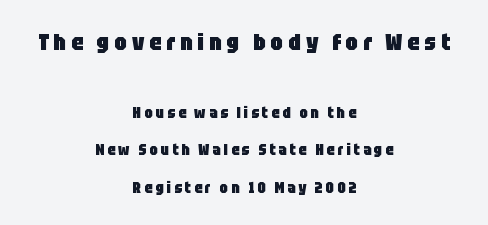
Q: Is the text bold? A: Yes.
Q: Is the text italic (slanted)? A: No, it is upright.
Q: Is the text underlined? A: No.
Q: How is the paragraph aligned? A: Centered.
Q: Is the spacing between letters normal or unusually wide? A: Unusually wide.
Q: Is the spacing between lines tight, normal or loose? A: Loose.
Q: Which block of text is set in a larger size, the first (top) or the second (bottom)? A: The first (top) one.
